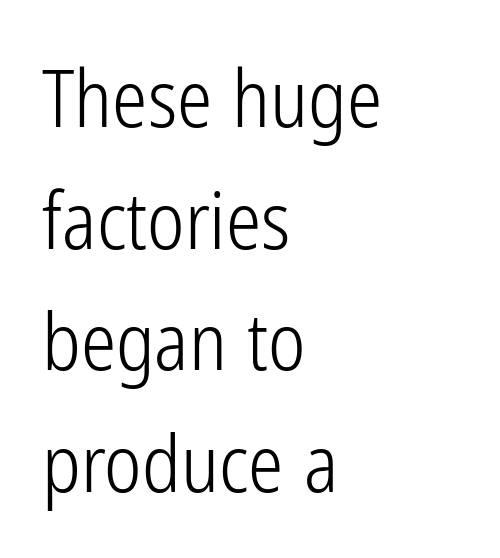
Q: Is the text bold? A: No.
Q: Is the text italic (slanted)? A: No, it is upright.
Q: Is the typeface a serif or a sans-serif typeface? A: Sans-serif.
Q: Is the text underlined? A: No.
Q: How is the paragraph aligned? A: Left-aligned.
Q: Is the spacing between letters normal or unusually wide? A: Normal.
Q: Is the spacing between lines tight, normal or loose? A: Normal.
Q: Width (condensed, normal, or wide)? A: Condensed.
Q: Stroke contrast? A: Low.
Q: x-height? A: Medium.
Q: Monospaced? A: No.
